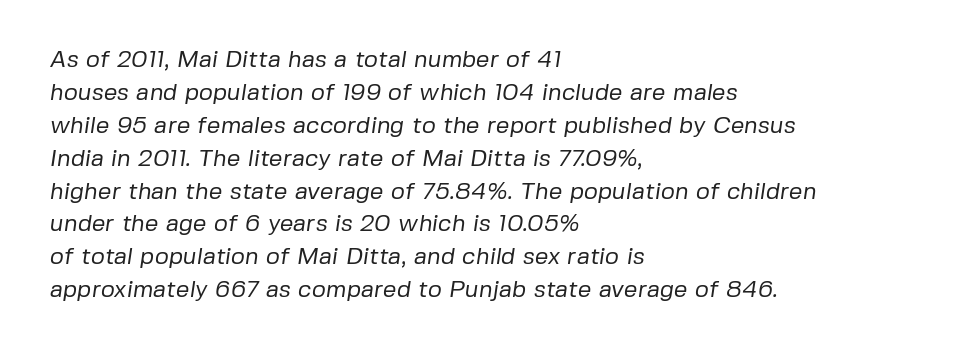
{"bold": "no", "underline": "no", "align": "left", "line_spacing": "normal", "line_spacing_ratio": 1.37, "letter_spacing": "normal", "letter_spacing_em": 0.0, "glyph_px": 24}
